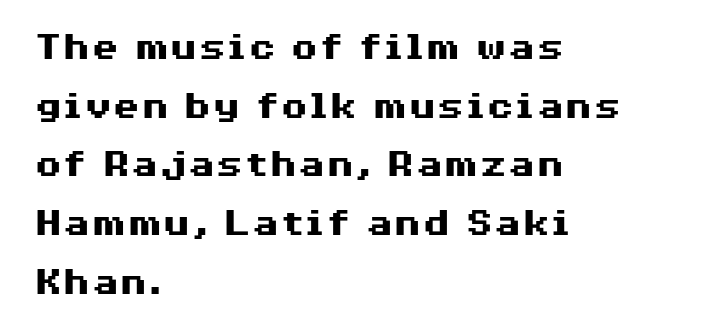
{"serif": "no", "italic": "no", "bold": "yes", "weight": "heavy", "width": "wide", "stroke_contrast": "medium", "x_height": "medium", "monospaced": "no", "underline": "no", "align": "left", "line_spacing": "normal", "line_spacing_ratio": 1.43, "letter_spacing": "normal", "letter_spacing_em": 0.0, "glyph_px": 41}
